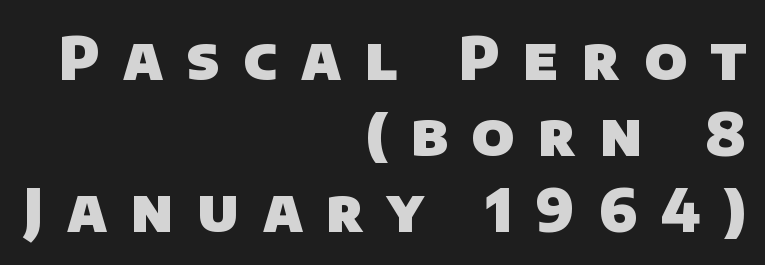
Unlike a traditional serif, this face leaves its strokes unadorned. The rag falls on the left side of this text block. In terms of weight, the rendering is a true, heavy bold. Looks like regular typesetting: each glyph gets only the width it needs.
